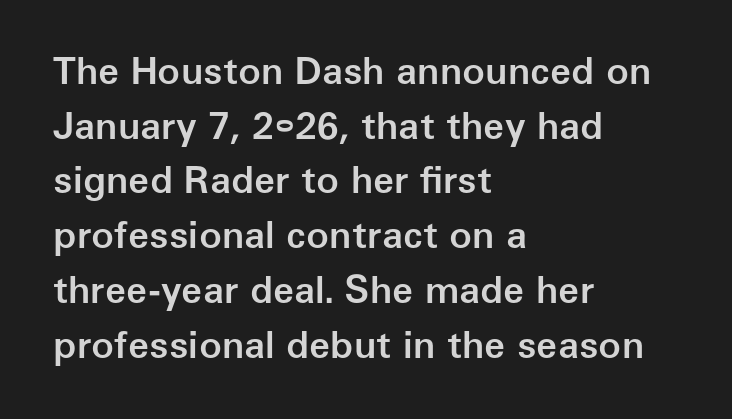
{"serif": "no", "italic": "no", "bold": "semi", "weight": "semibold", "width": "normal", "stroke_contrast": "low", "x_height": "medium", "monospaced": "no", "underline": "no", "align": "left", "line_spacing": "normal", "line_spacing_ratio": 1.44, "letter_spacing": "normal", "letter_spacing_em": 0.0, "glyph_px": 38}
